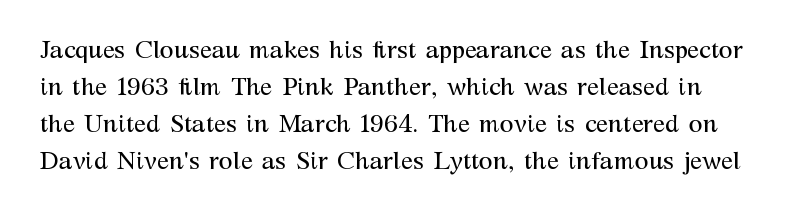
Q: Is the text bold? A: No.
Q: Is the text italic (slanted)? A: No, it is upright.
Q: Is the text underlined? A: No.
Q: Is the spacing between letters normal or unusually wide? A: Normal.
Q: Is the spacing between lines tight, normal or loose? A: Normal.
